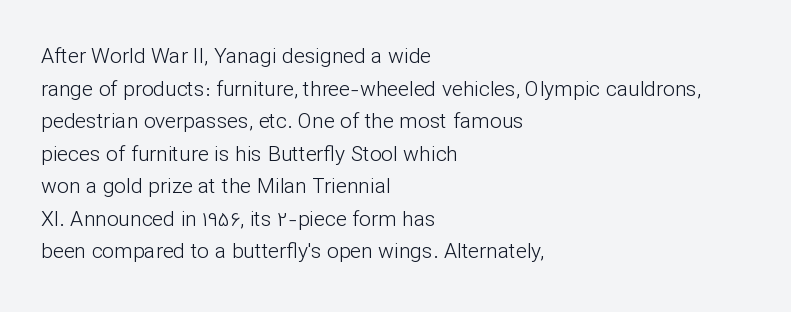
Q: Is the text bold? A: No.
Q: Is the text italic (slanted)? A: No, it is upright.
Q: Is the text underlined? A: No.
Q: How is the paragraph aligned? A: Left-aligned.
Q: Is the spacing between letters normal or unusually wide? A: Normal.
Q: Is the spacing between lines tight, normal or loose? A: Normal.
